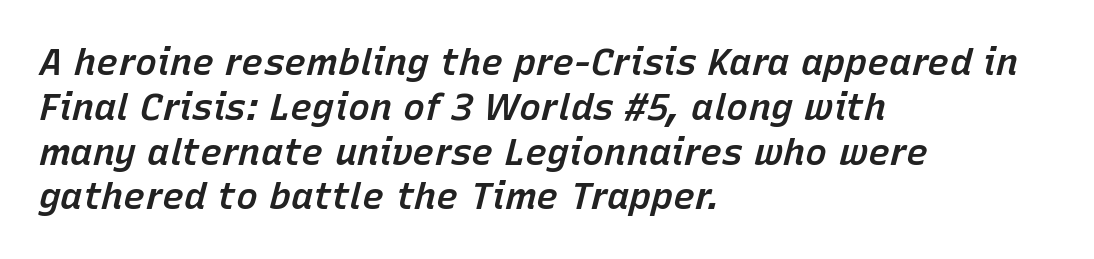
{"italic": "yes", "lean": "right", "slant_degrees": 15, "bold": "semi", "weight": "semibold", "width": "normal", "stroke_contrast": "low", "x_height": "medium", "monospaced": "no", "underline": "no", "align": "left", "line_spacing_ratio": 1.21, "letter_spacing": "normal", "letter_spacing_em": 0.0, "glyph_px": 37}
